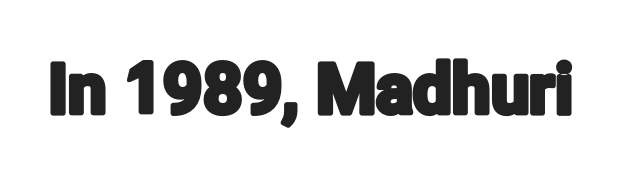
The image shows 69 px condensed sans-serif type, upright; set normal letter spacing, not underlined; low stroke contrast and a medium x-height.
